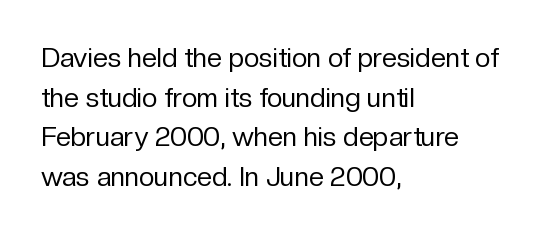
{"italic": "no", "bold": "no", "underline": "no", "align": "left", "line_spacing": "normal", "line_spacing_ratio": 1.47, "letter_spacing": "normal", "letter_spacing_em": 0.0, "glyph_px": 27}
